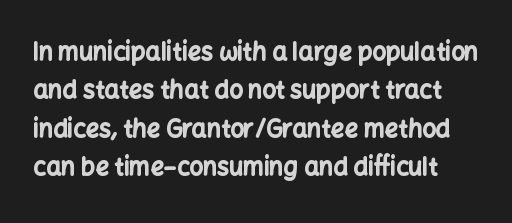
Q: Is the text bold? A: Yes.
Q: Is the text italic (slanted)? A: No, it is upright.
Q: Is the text underlined? A: No.
Q: Is the spacing between letters normal or unusually wide? A: Normal.
Q: Is the spacing between lines tight, normal or loose? A: Normal.
